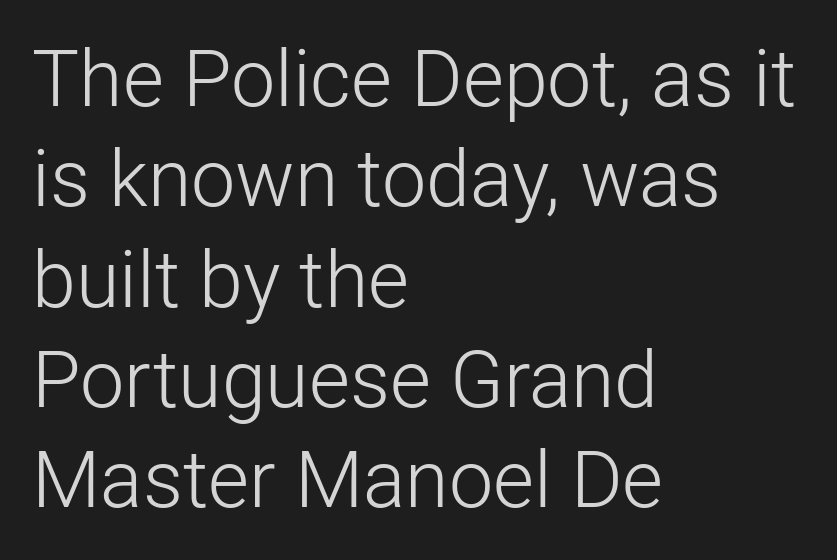
The image shows 79 px light sans-serif type, upright; set left-aligned, normal line spacing (1.27x), normal letter spacing, not underlined; low stroke contrast and a medium x-height.
